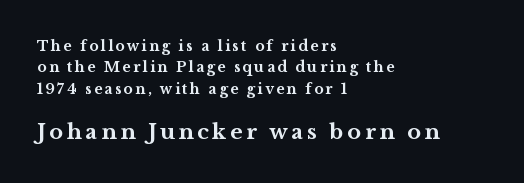
{"italic": "no", "bold": "yes", "underline": "no", "align": "left", "line_spacing": "normal", "line_spacing_ratio": 1.53, "larger_block": "second", "size_ratio": 1.5, "glyph_px": 21}
